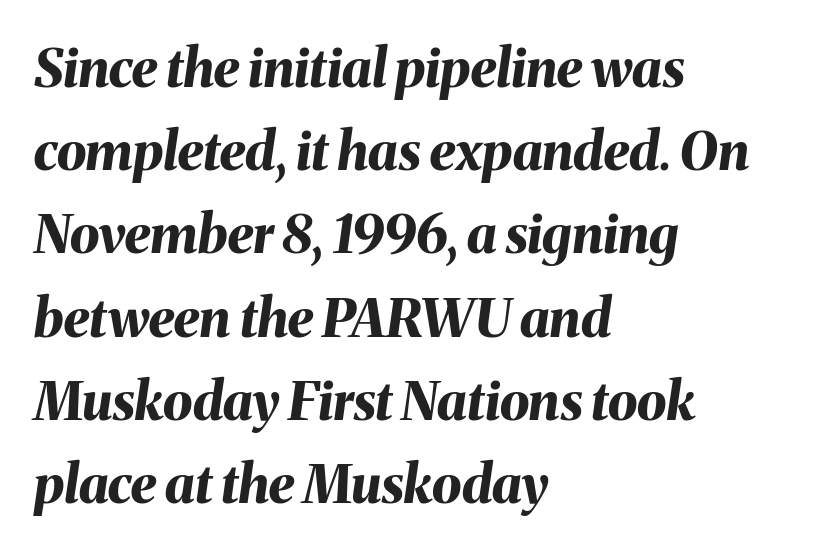
Notice how the passage keeps a crisp vertical edge on the left only. The tracking reads as untouched default to a designer's eye. In terms of leading, this rendering sits right in the middle. This sample has the flowing, uneven cadence of proportional lettering. The glyphs are unaccompanied by any horizontal stroke below them.
